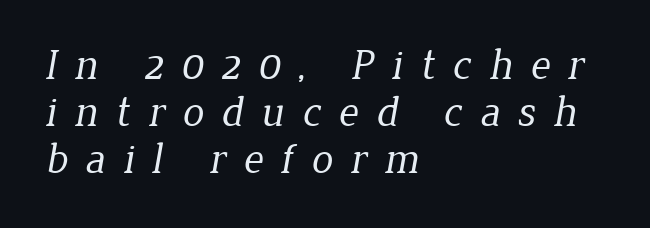
Display-style spreading of the glyphs; the letterfit is very open. Is this a fixed-width face? No — the glyphs have proportional, varying widths. Weight: not bold — regular or lighter. No word sits above an underline.
